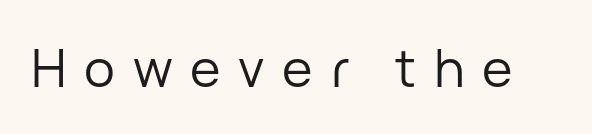
The tracking jumps out immediately: characters are airy and widely separated. Stroke thickness stays within the range of a standard reading face or lighter. Is this a sans? Yes — the strokes have no serifs. The glyphs are unaccompanied by any horizontal stroke below them. The letters advance in unequal steps, a hallmark of proportional type. Upright lettering throughout.
